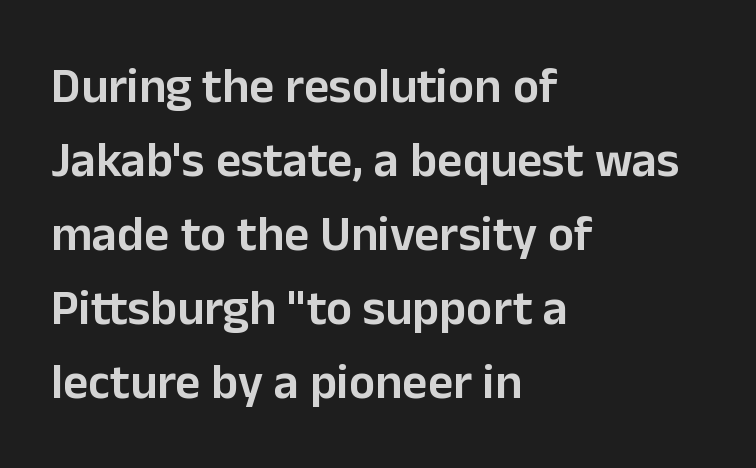
The rendering uses a semibold face; strokes are thickened but not to full bold. The paragraph has a hard left edge and a soft right edge. Type without underlining. These lines keep a tight, regular rhythm from letter to letter.
